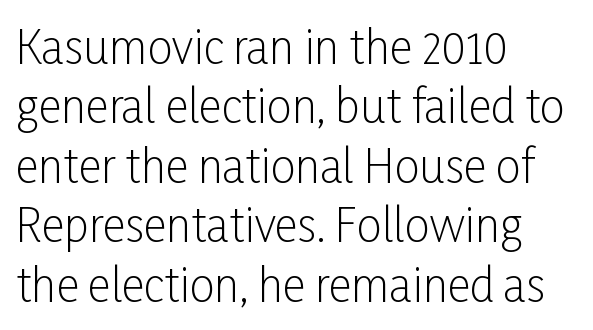
Q: Is the text bold? A: No.
Q: Is the text italic (slanted)? A: No, it is upright.
Q: Is the typeface a serif or a sans-serif typeface? A: Sans-serif.
Q: Is the text underlined? A: No.
Q: How is the paragraph aligned? A: Left-aligned.
Q: Is the spacing between letters normal or unusually wide? A: Normal.
Q: Is the spacing between lines tight, normal or loose? A: Normal.
Q: Width (condensed, normal, or wide)? A: Condensed.
Q: Stroke contrast? A: Low.
Q: x-height? A: Medium.
Q: Monospaced? A: No.
